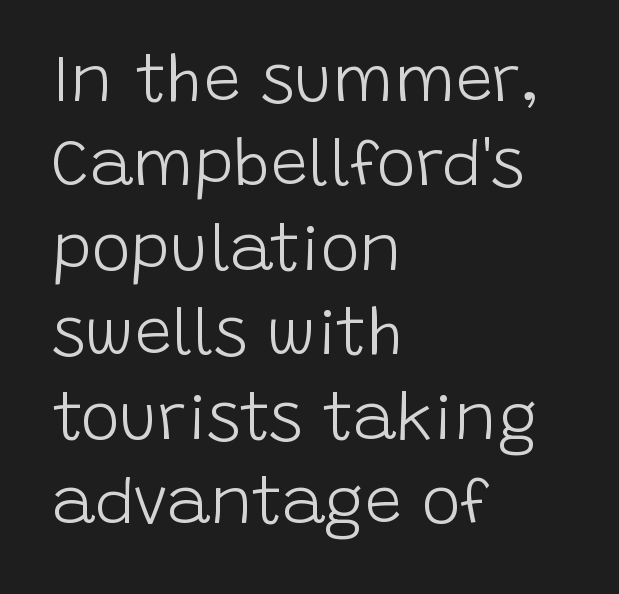
Horizontally, the lines are justified to the leading edge only. This sample has the flowing, uneven cadence of proportional lettering. This sample uses a sans-serif face. Quick note: interline space is typical. Look at the tracking — it's just the regular setting, nothing added.
